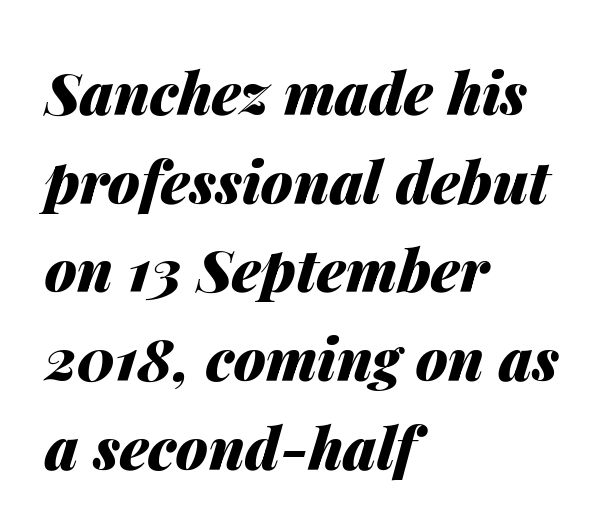
The typesetter chose a ragged-right arrangement here. Letters rest on an invisible, unmarked baseline. Tracking value appears to be zero — textbook default spacing. You could not count columns in this text — the font is proportionally spaced.
